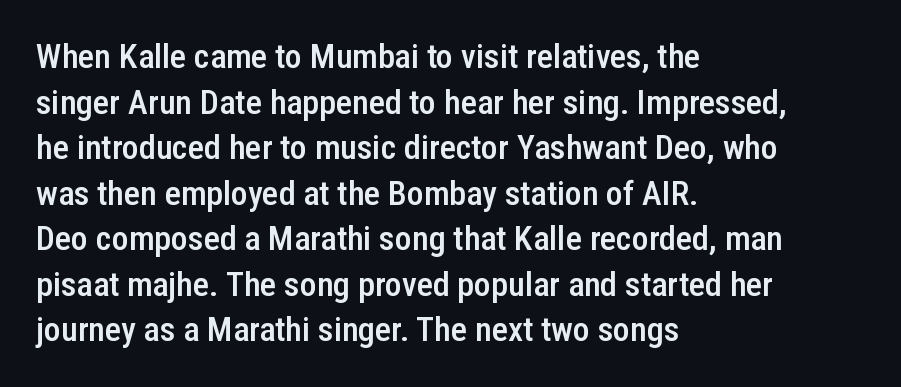
Q: Is the text bold? A: Semi-bold.
Q: Is the text italic (slanted)? A: No, it is upright.
Q: Is the typeface a serif or a sans-serif typeface? A: Sans-serif.
Q: Is the text underlined? A: No.
Q: How is the paragraph aligned? A: Left-aligned.
Q: Is the spacing between letters normal or unusually wide? A: Normal.
Q: Is the spacing between lines tight, normal or loose? A: Normal.
Q: Width (condensed, normal, or wide)? A: Condensed.
Q: Stroke contrast? A: Low.
Q: x-height? A: Medium.
Q: Monospaced? A: No.
